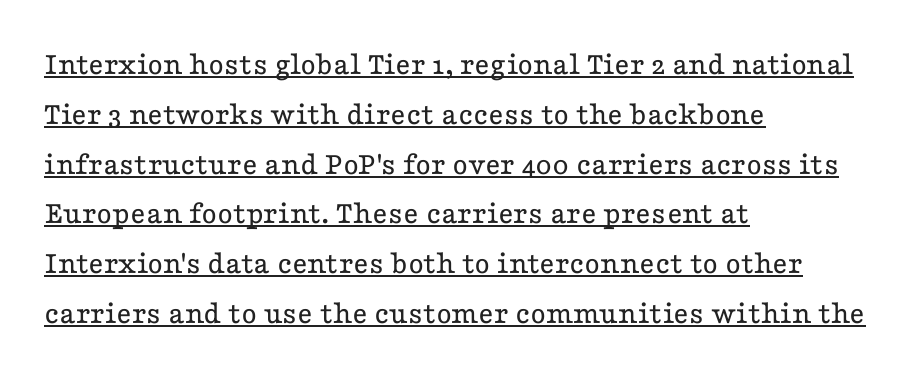
{"serif": "yes", "italic": "no", "bold": "no", "weight": "regular", "width": "wide", "stroke_contrast": "low", "x_height": "medium", "monospaced": "no", "underline": "yes", "align": "left", "line_spacing": "normal", "line_spacing_ratio": 1.51, "letter_spacing": "normal", "letter_spacing_em": 0.0, "glyph_px": 33}
